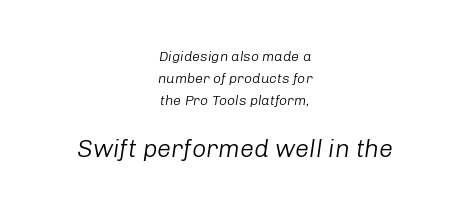
Q: Is the text bold? A: No.
Q: Is the text italic (slanted)? A: Yes, it leans right by about 8 degrees.
Q: Is the text underlined? A: No.
Q: How is the paragraph aligned? A: Centered.
Q: Is the spacing between letters normal or unusually wide? A: Normal.
Q: Is the spacing between lines tight, normal or loose? A: Normal.
Q: Which block of text is set in a larger size, the first (top) or the second (bottom)? A: The second (bottom) one.
